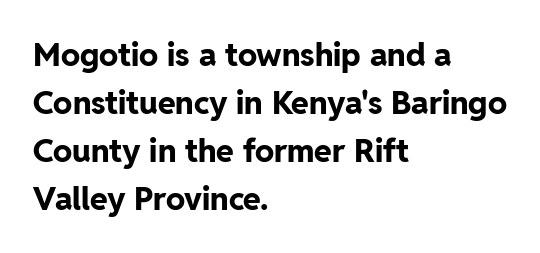
{"serif": "no", "italic": "no", "bold": "yes", "weight": "bold", "width": "normal", "stroke_contrast": "low", "x_height": "medium", "monospaced": "no", "underline": "no", "align": "left", "line_spacing": "normal", "line_spacing_ratio": 1.5, "letter_spacing": "normal", "letter_spacing_em": 0.0, "glyph_px": 32}
